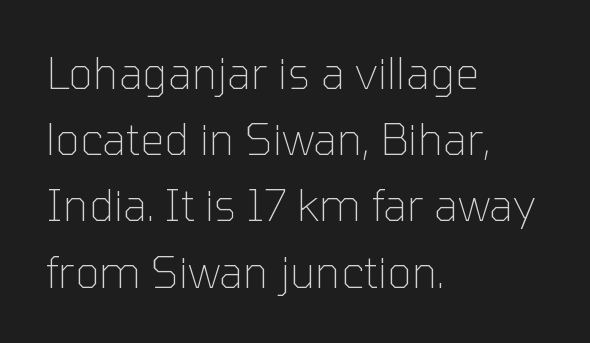
Q: Is the text bold? A: No.
Q: Is the text italic (slanted)? A: No, it is upright.
Q: Is the typeface a serif or a sans-serif typeface? A: Sans-serif.
Q: Is the text underlined? A: No.
Q: How is the paragraph aligned? A: Left-aligned.
Q: Is the spacing between letters normal or unusually wide? A: Normal.
Q: Is the spacing between lines tight, normal or loose? A: Normal.
Q: Width (condensed, normal, or wide)? A: Normal.
Q: Stroke contrast? A: Low.
Q: x-height? A: Medium.
Q: Monospaced? A: No.
